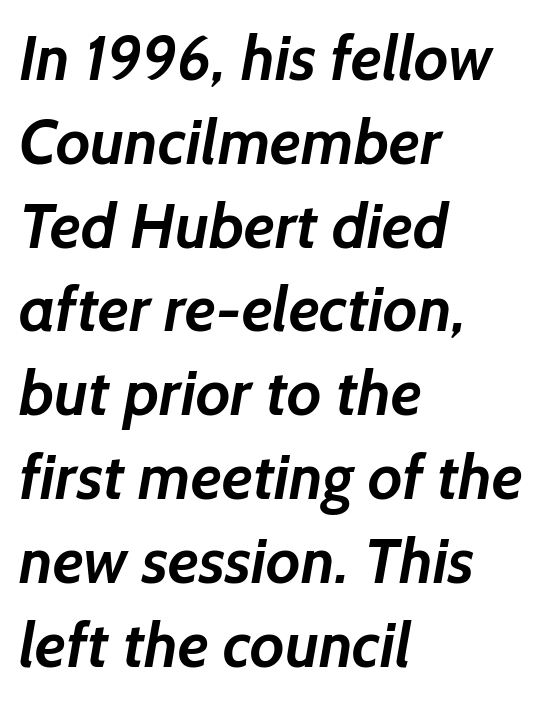
The image shows 63 px semibold sans-serif type; set left-aligned, normal line spacing (1.33x), normal letter spacing, not underlined; low stroke contrast and a medium x-height.
